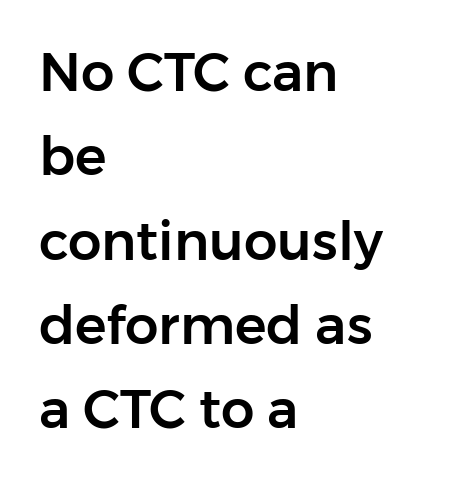
{"serif": "no", "italic": "no", "width": "normal", "stroke_contrast": "low", "x_height": "medium", "monospaced": "no", "underline": "no", "align": "left", "line_spacing": "normal", "line_spacing_ratio": 1.59, "letter_spacing": "normal", "letter_spacing_em": 0.0, "glyph_px": 53}
